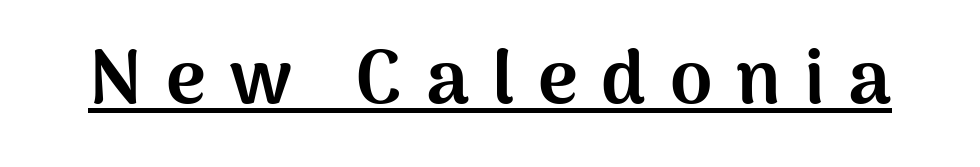
Q: Is the text bold? A: Yes.
Q: Is the text italic (slanted)? A: No, it is upright.
Q: Is the typeface a serif or a sans-serif typeface? A: Sans-serif.
Q: Is the text underlined? A: Yes.
Q: Is the spacing between letters normal or unusually wide? A: Unusually wide.
Q: Width (condensed, normal, or wide)? A: Normal.
Q: Stroke contrast? A: Medium.
Q: x-height? A: Medium.
Q: Monospaced? A: No.
